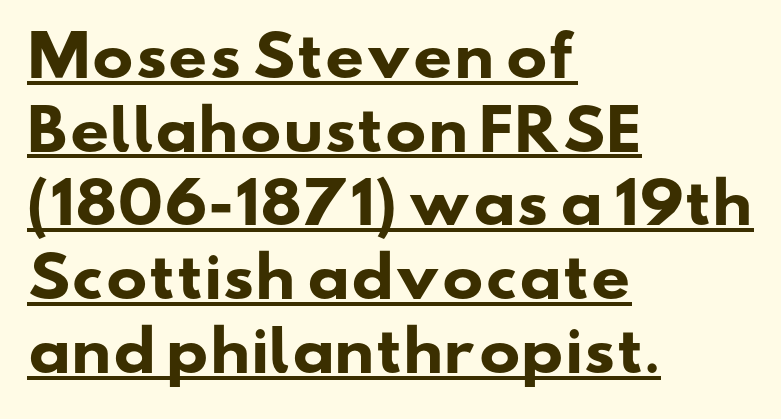
{"serif": "no", "bold": "yes", "weight": "heavy", "width": "wide", "stroke_contrast": "low", "x_height": "small", "monospaced": "no", "underline": "yes", "align": "left", "line_spacing": "normal", "line_spacing_ratio": 1.34, "letter_spacing": "normal", "letter_spacing_em": 0.0, "glyph_px": 55}
